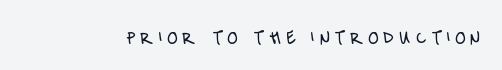
Weight class: somewhere from thin through regular. Posture: straight, roman, zero tilt. Beneath every word, the page is bare. Glyph-to-glyph distance is far greater than everyday printed text.
